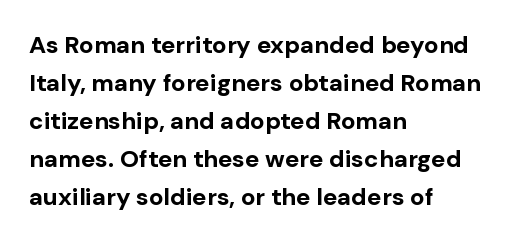
Q: Is the text bold? A: Yes.
Q: Is the text italic (slanted)? A: No, it is upright.
Q: Is the text underlined? A: No.
Q: How is the paragraph aligned? A: Left-aligned.
Q: Is the spacing between letters normal or unusually wide? A: Normal.
Q: Is the spacing between lines tight, normal or loose? A: Normal.
